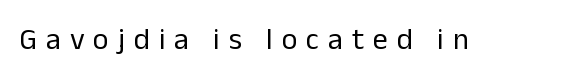
Q: Is the text bold? A: No.
Q: Is the text italic (slanted)? A: No, it is upright.
Q: Is the typeface a serif or a sans-serif typeface? A: Sans-serif.
Q: Is the text underlined? A: No.
Q: Is the spacing between letters normal or unusually wide? A: Unusually wide.
Q: Width (condensed, normal, or wide)? A: Normal.
Q: Stroke contrast? A: Low.
Q: x-height? A: Medium.
Q: Monospaced? A: No.
